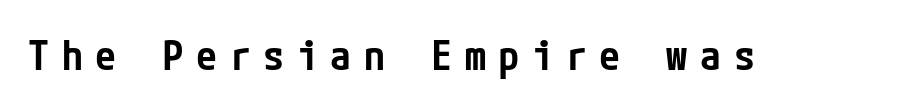
The image shows 42 px semibold, condensed sans-serif type, upright; set unusually wide letter spacing (+0.3 em), not underlined; low stroke contrast and a medium x-height.
